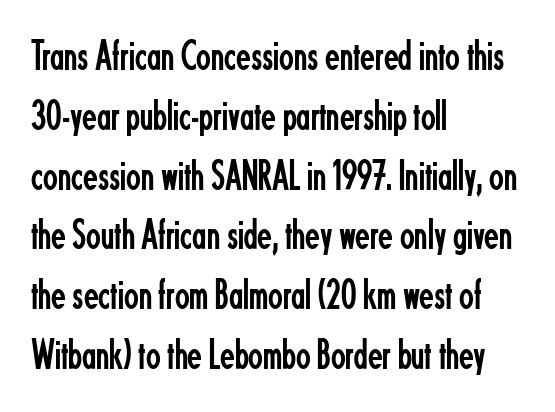
The image shows 43 px regular-weight, condensed sans-serif type, upright; set left-aligned, normal line spacing (1.39x), normal letter spacing, not underlined; low stroke contrast and a small x-height.
